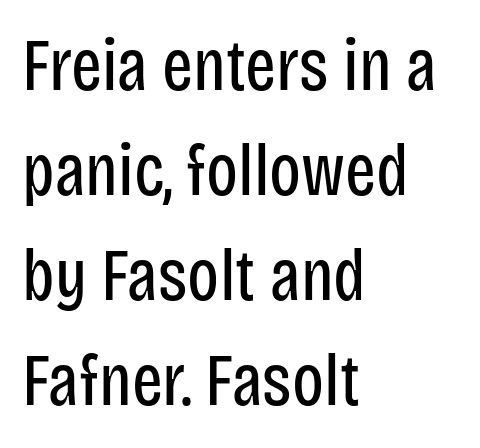
Q: Is the text bold? A: No.
Q: Is the text italic (slanted)? A: No, it is upright.
Q: Is the typeface a serif or a sans-serif typeface? A: Sans-serif.
Q: Is the text underlined? A: No.
Q: How is the paragraph aligned? A: Left-aligned.
Q: Is the spacing between letters normal or unusually wide? A: Normal.
Q: Is the spacing between lines tight, normal or loose? A: Normal.
Q: Width (condensed, normal, or wide)? A: Condensed.
Q: Stroke contrast? A: Low.
Q: x-height? A: Large.
Q: Monospaced? A: No.
